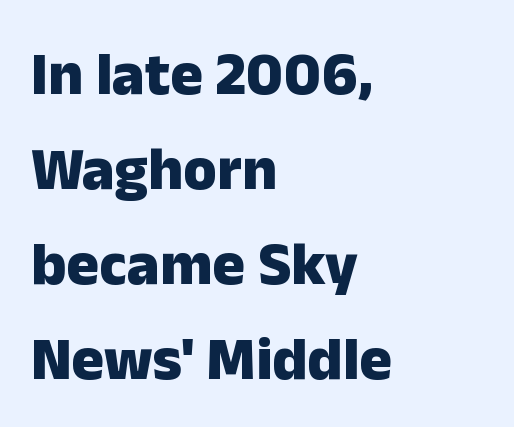
{"serif": "no", "italic": "no", "bold": "yes", "weight": "heavy", "width": "normal", "stroke_contrast": "low", "x_height": "medium", "monospaced": "no", "underline": "no", "align": "left", "line_spacing": "normal", "line_spacing_ratio": 1.56, "letter_spacing": "normal", "letter_spacing_em": 0.0, "glyph_px": 61}
